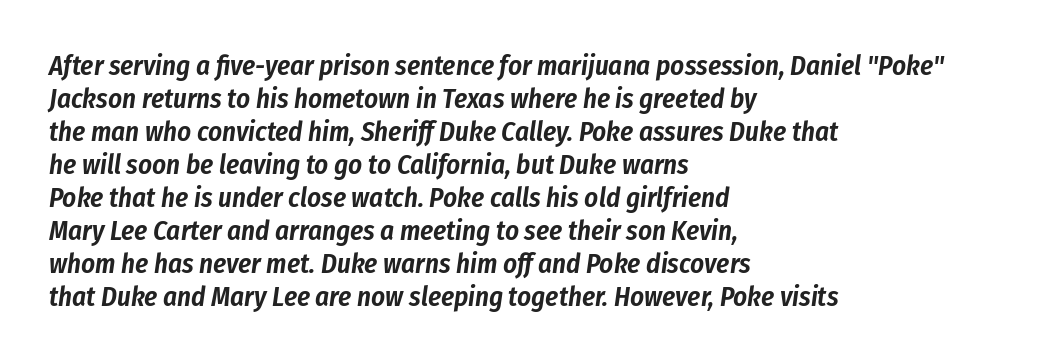
{"italic": "yes", "lean": "right", "slant_degrees": 8, "underline": "no", "align": "left", "line_spacing_ratio": 1.22, "letter_spacing": "normal", "letter_spacing_em": 0.0, "glyph_px": 27}
